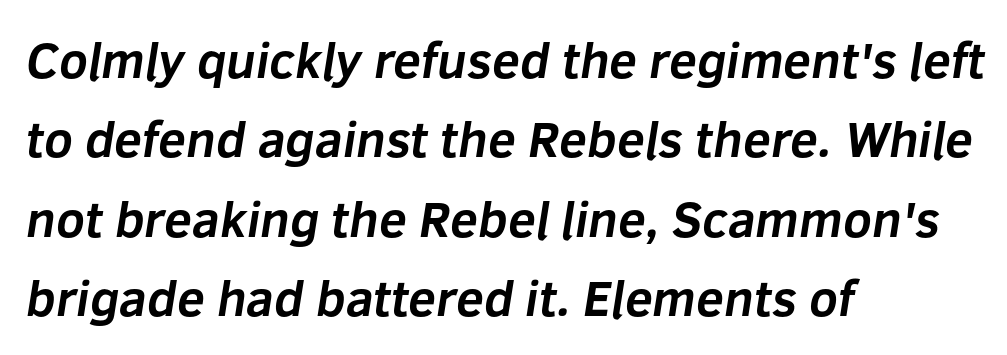
The image shows 50 px bold sans-serif type; set left-aligned, normal line spacing (1.59x), normal letter spacing, not underlined; low stroke contrast and a medium x-height.
